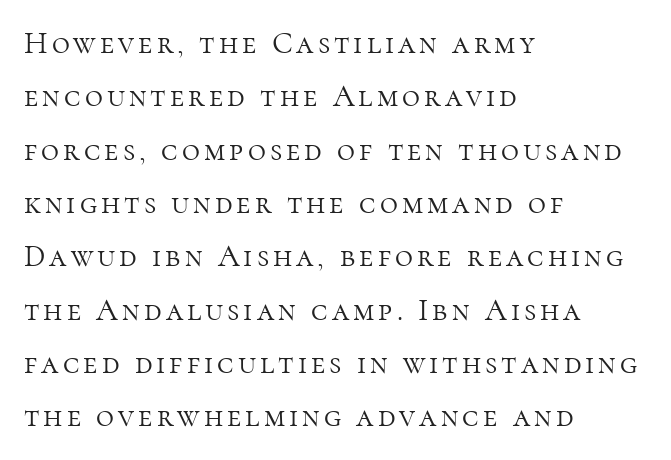
The image shows 31 px light serif type, upright; set left-aligned, line spacing 1.72x, not underlined; high stroke contrast and a medium x-height.
